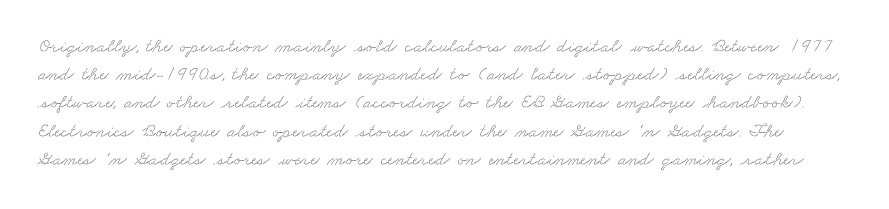
The image shows 20 px text type; set normal line spacing (1.41x), normal letter spacing, not underlined.
